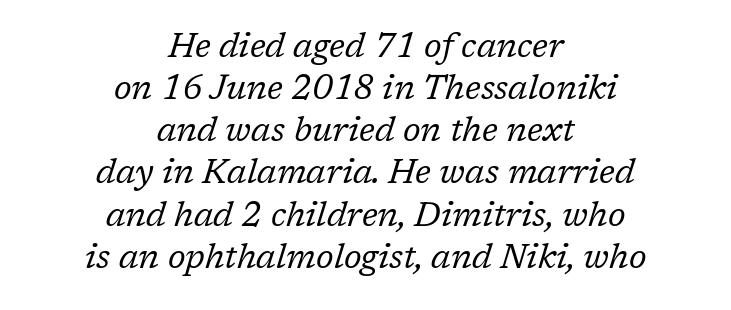
The image shows 34 px regular-weight serif type, italic (leaning right); set centered, line spacing 1.24x, normal letter spacing, not underlined; low stroke contrast and a medium x-height.
